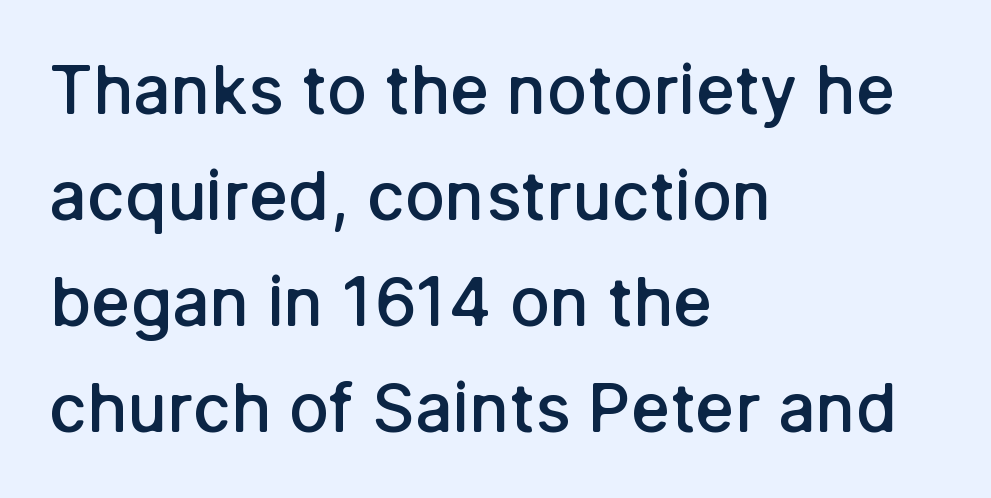
Q: Is the text bold? A: Semi-bold.
Q: Is the text italic (slanted)? A: No, it is upright.
Q: Is the typeface a serif or a sans-serif typeface? A: Sans-serif.
Q: Is the text underlined? A: No.
Q: How is the paragraph aligned? A: Left-aligned.
Q: Is the spacing between letters normal or unusually wide? A: Normal.
Q: Is the spacing between lines tight, normal or loose? A: Normal.
Q: Width (condensed, normal, or wide)? A: Normal.
Q: Stroke contrast? A: Low.
Q: x-height? A: Medium.
Q: Monospaced? A: No.
